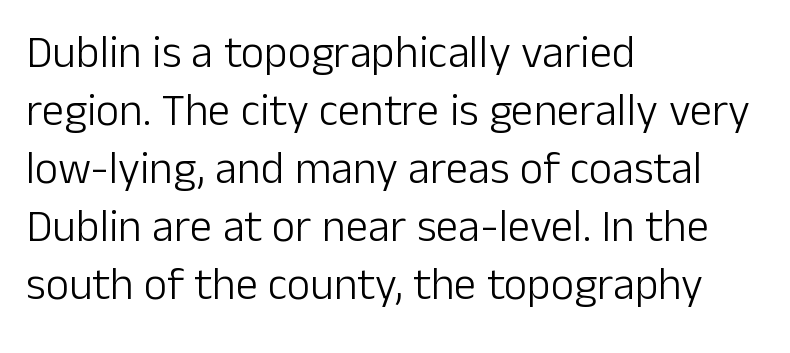
The image shows 45 px light sans-serif type, upright; set left-aligned, normal line spacing (1.29x), normal letter spacing, not underlined; low stroke contrast and a medium x-height.
